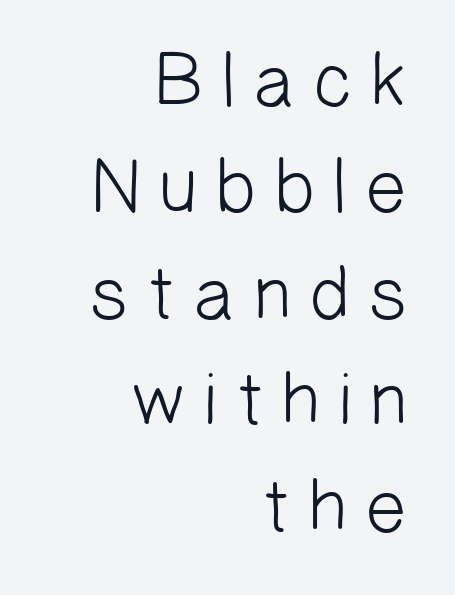
The image shows 76 px light sans-serif type; set right-aligned, normal line spacing (1.4x), not underlined; low stroke contrast and a medium x-height.
